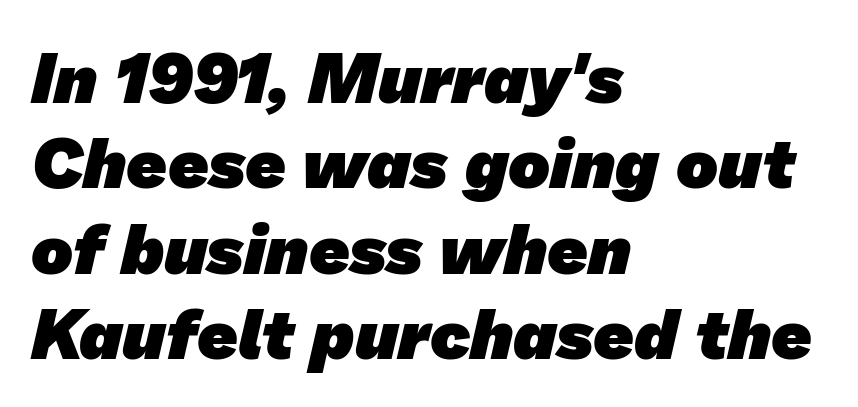
The image shows 70 px heavy sans-serif type; set left-aligned, line spacing 1.22x, normal letter spacing, not underlined; low stroke contrast and a medium x-height.
